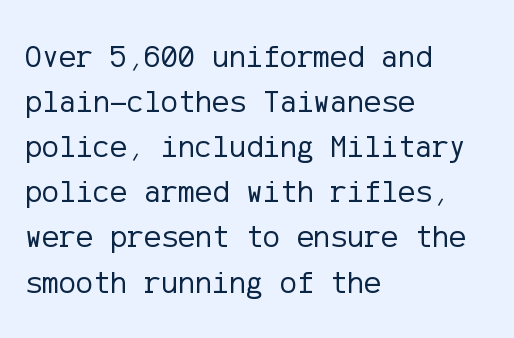
The image shows 32 px regular-weight sans-serif type, upright; set left-aligned, normal line spacing (1.41x), normal letter spacing, not underlined; low stroke contrast and a medium x-height.
